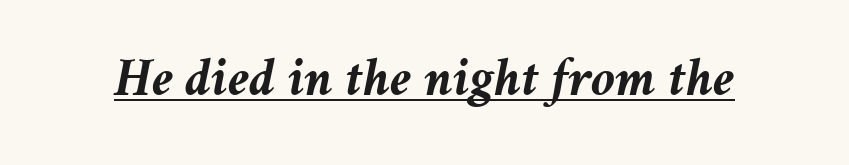
The image shows 54 px semibold type, italic (leaning right); set normal letter spacing, underlined; medium stroke contrast and a medium x-height.
